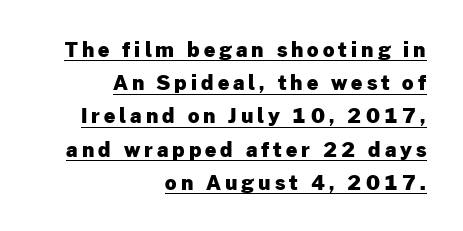
Q: Is the text bold? A: Yes.
Q: Is the text italic (slanted)? A: No, it is upright.
Q: Is the text underlined? A: Yes.
Q: How is the paragraph aligned? A: Right-aligned.
Q: Is the spacing between letters normal or unusually wide? A: Unusually wide.
Q: Is the spacing between lines tight, normal or loose? A: Normal.
